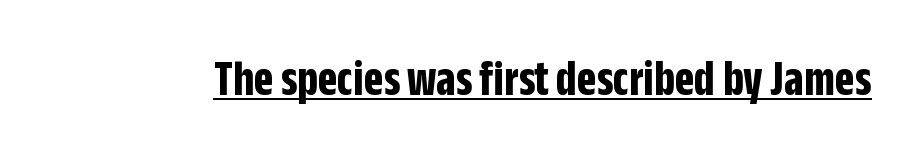
{"serif": "no", "italic": "no", "bold": "yes", "weight": "bold", "width": "condensed", "stroke_contrast": "low", "x_height": "large", "monospaced": "no", "underline": "yes", "letter_spacing": "normal", "letter_spacing_em": 0.0, "glyph_px": 51}
